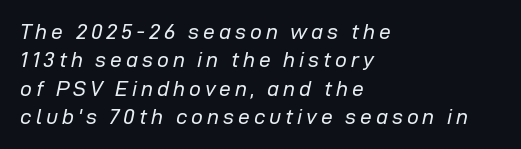
The image shows 21 px text type, italic (leaning right); set left-aligned, normal line spacing (1.35x), not underlined.
